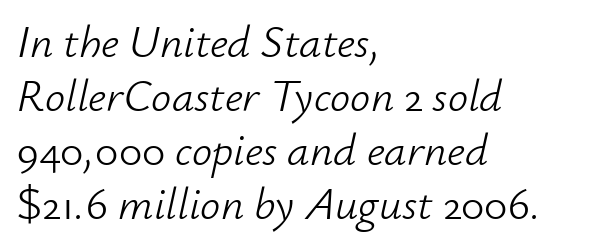
{"italic": "yes", "lean": "right", "slant_degrees": 12, "bold": "no", "weight": "light", "width": "normal", "stroke_contrast": "low", "x_height": "small", "monospaced": "no", "underline": "no", "align": "left", "line_spacing_ratio": 1.2, "letter_spacing": "normal", "letter_spacing_em": 0.0, "glyph_px": 45}
